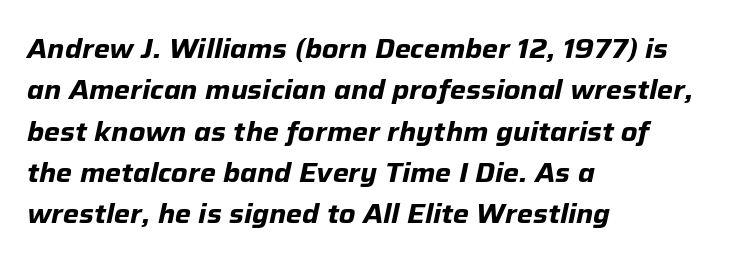
Q: Is the text bold? A: Yes.
Q: Is the text italic (slanted)? A: Yes, it leans right by about 12 degrees.
Q: Is the text underlined? A: No.
Q: How is the paragraph aligned? A: Left-aligned.
Q: Is the spacing between letters normal or unusually wide? A: Normal.
Q: Is the spacing between lines tight, normal or loose? A: Normal.
